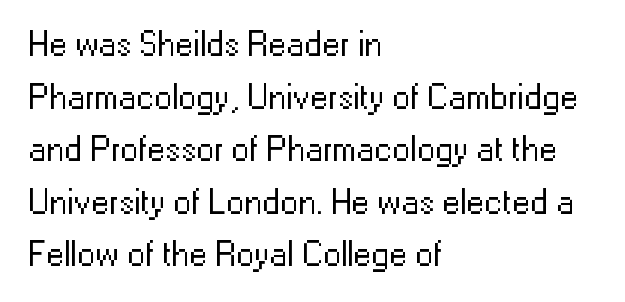
Q: Is the text bold? A: No.
Q: Is the text italic (slanted)? A: No, it is upright.
Q: Is the typeface a serif or a sans-serif typeface? A: Sans-serif.
Q: Is the text underlined? A: No.
Q: How is the paragraph aligned? A: Left-aligned.
Q: Is the spacing between letters normal or unusually wide? A: Normal.
Q: Is the spacing between lines tight, normal or loose? A: Normal.
Q: Width (condensed, normal, or wide)? A: Normal.
Q: Stroke contrast? A: Low.
Q: x-height? A: Medium.
Q: Monospaced? A: No.
